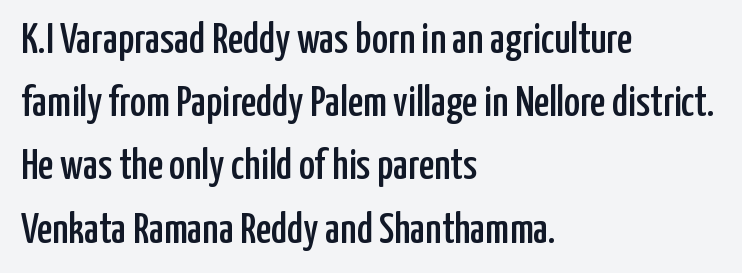
The designer went with a sans here, leaving each stem footless. These lines are set flush left with a ragged right edge. The face used here is proportionally spaced, like ordinary book or web type. The words here are not underlined. Regarding leading, the lines here are spaced in the standard way.
